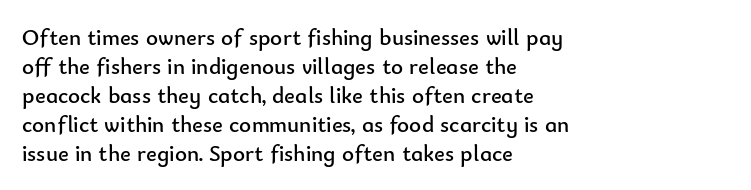
A typesetter would call this zero additional tracking. If you drew a line through each stem, it would be perfectly vertical. This block has exactly the height ordinary leading produces. Teacher's note: observe the even left margin — that is flush-left alignment. The area under the type is left untouched. This is not heavy type; no bold has been used.
